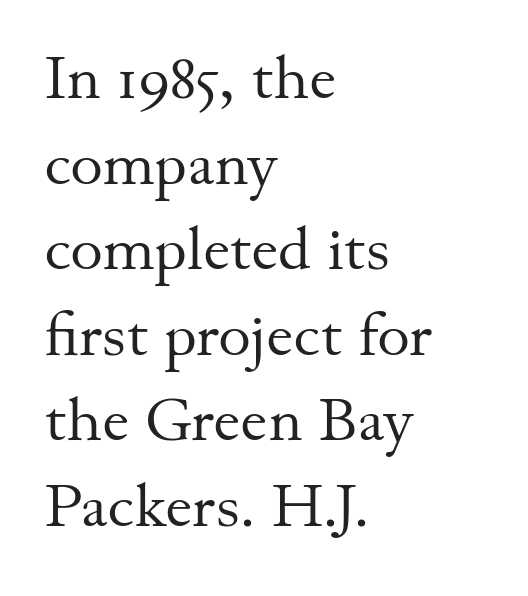
The image shows 62 px regular-weight serif type, upright; set left-aligned, normal line spacing (1.38x), normal letter spacing, not underlined; medium stroke contrast and a small x-height.
